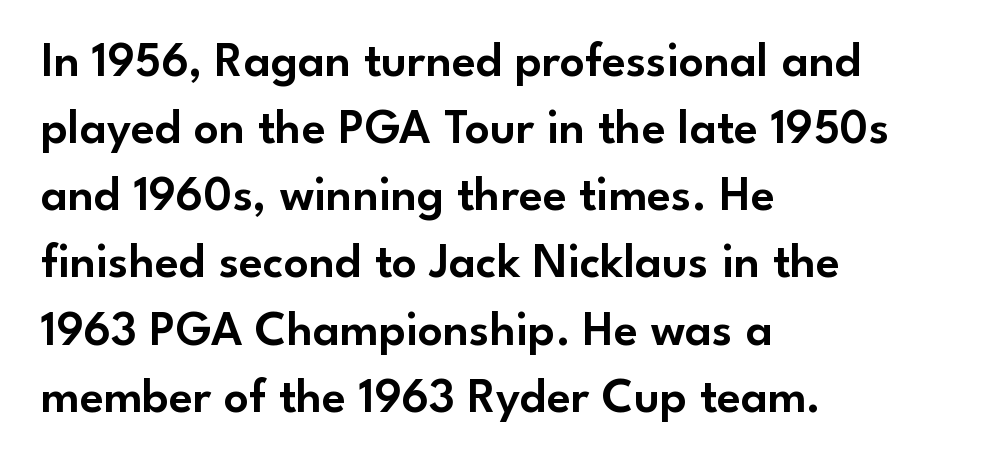
One-word summary of the alignment: left. Do the characters align in a grid? No, the font is proportional. The rows are spaced the way most documents space them. How are the letters spaced? Ordinarily, with no added tracking.
